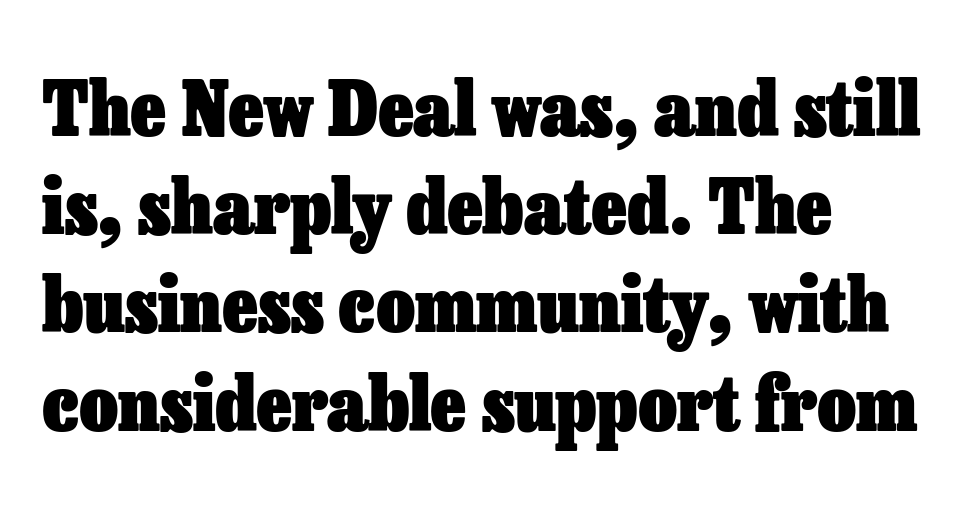
{"italic": "no", "bold": "yes", "weight": "heavy", "width": "normal", "stroke_contrast": "low", "x_height": "medium", "monospaced": "no", "underline": "no", "align": "left", "line_spacing": "normal", "line_spacing_ratio": 1.31, "letter_spacing": "normal", "letter_spacing_em": 0.0, "glyph_px": 75}
